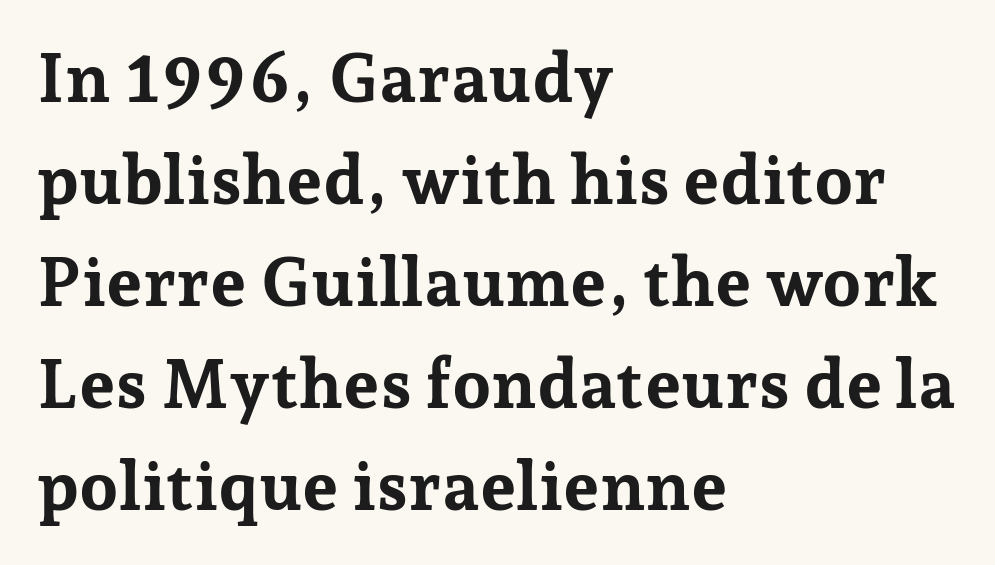
Q: Is the text bold? A: Yes.
Q: Is the text italic (slanted)? A: No, it is upright.
Q: Is the typeface a serif or a sans-serif typeface? A: Serif.
Q: Is the text underlined? A: No.
Q: How is the paragraph aligned? A: Left-aligned.
Q: Is the spacing between letters normal or unusually wide? A: Normal.
Q: Is the spacing between lines tight, normal or loose? A: Normal.
Q: Width (condensed, normal, or wide)? A: Normal.
Q: Stroke contrast? A: Low.
Q: x-height? A: Medium.
Q: Monospaced? A: No.
